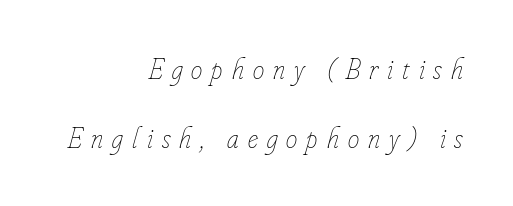
{"italic": "yes", "lean": "right", "slant_degrees": 16, "bold": "no", "weight": "thin", "width": "condensed", "stroke_contrast": "low", "x_height": "small", "monospaced": "no", "underline": "no", "align": "right", "line_spacing": "loose", "line_spacing_ratio": 2.37, "letter_spacing": "wide", "letter_spacing_em": 0.31, "glyph_px": 29}
